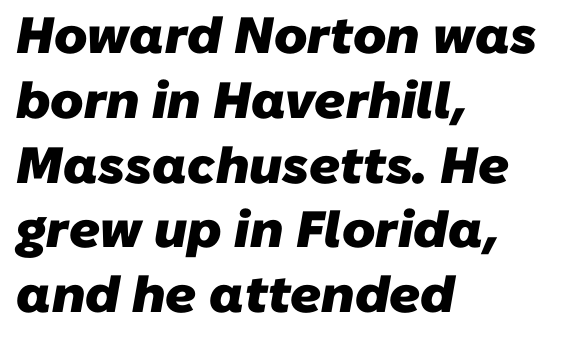
Underlining? Definitely not there. I'd describe the lettering as bold — thick and assertive. The tracking reads as untouched default to a designer's eye. Leftover space on each line is placed entirely after the last word. The letters advance in unequal steps, a hallmark of proportional type.
